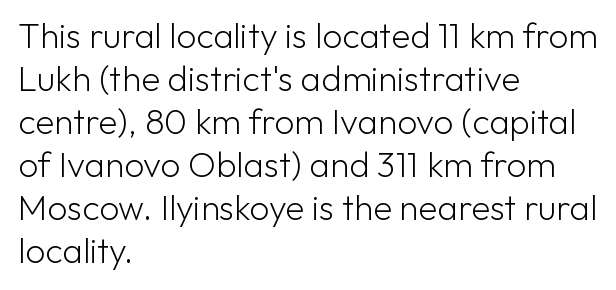
Q: Is the text bold? A: No.
Q: Is the text italic (slanted)? A: No, it is upright.
Q: Is the typeface a serif or a sans-serif typeface? A: Sans-serif.
Q: Is the text underlined? A: No.
Q: How is the paragraph aligned? A: Left-aligned.
Q: Is the spacing between letters normal or unusually wide? A: Normal.
Q: Width (condensed, normal, or wide)? A: Normal.
Q: Stroke contrast? A: Low.
Q: x-height? A: Medium.
Q: Monospaced? A: No.
